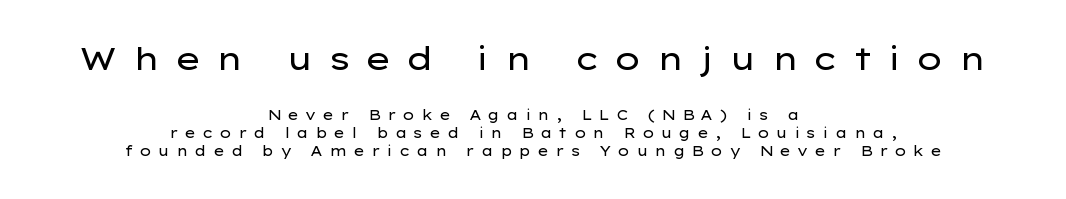
The area under the type is left untouched. Varying glyph widths throughout — classic text-font behaviour. A student would notice the top passage is typeset larger than what follows. The space between consecutive lines is moderate. The letterforms sit at book weight or below.
